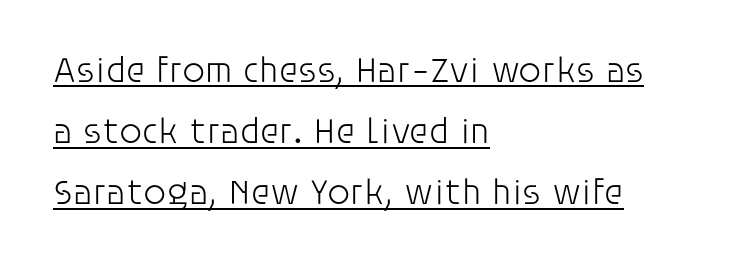
The image shows 36 px light sans-serif type, upright; set left-aligned, normal line spacing (1.7x), normal letter spacing, underlined; low stroke contrast and a large x-height.
